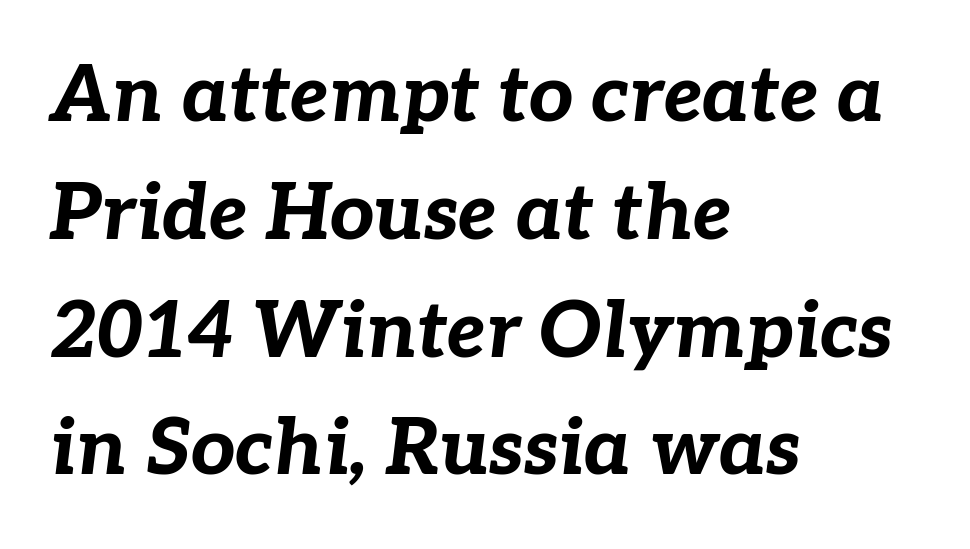
Plain, unruled lines of type. The characters look thick and weighty, a clear bold. Note the varied advance widths — an 'i' is clearly narrower than an 'm'. Spacing between characters is what you'd get straight out of the box.
